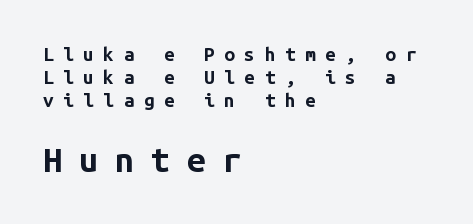
The image shows 34 px bold sans-serif type, upright, monospaced; set left-aligned, line spacing 1.22x, unusually wide letter spacing (+0.5 em), not underlined; the second (bottom) block is 1.79x larger; low stroke contrast and a medium x-height.
